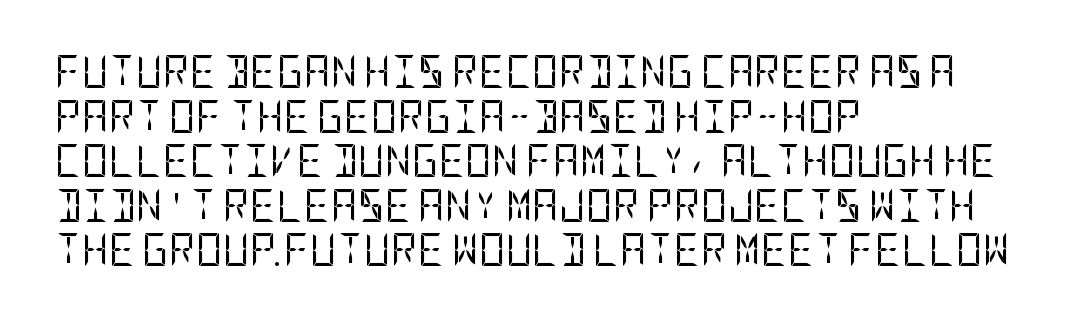
The image shows 33 px regular-weight, condensed sans-serif type, upright; set left-aligned, normal line spacing (1.35x), normal letter spacing, not underlined; low stroke contrast and a large x-height.
